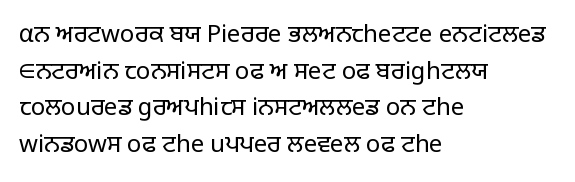
Q: Is the text bold? A: No.
Q: Is the text italic (slanted)? A: No, it is upright.
Q: Is the text underlined? A: No.
Q: How is the paragraph aligned? A: Left-aligned.
Q: Is the spacing between letters normal or unusually wide? A: Normal.
Q: Is the spacing between lines tight, normal or loose? A: Normal.
